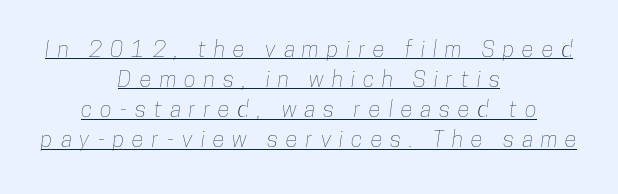
The rendering uses a moderate line-height, typical for paragraphs. The lettering is marked with a stroke running underneath it. Which margin do the lines hug? Neither — every line sits in the middle. The type is letterspaced generously, with wide tracking.
